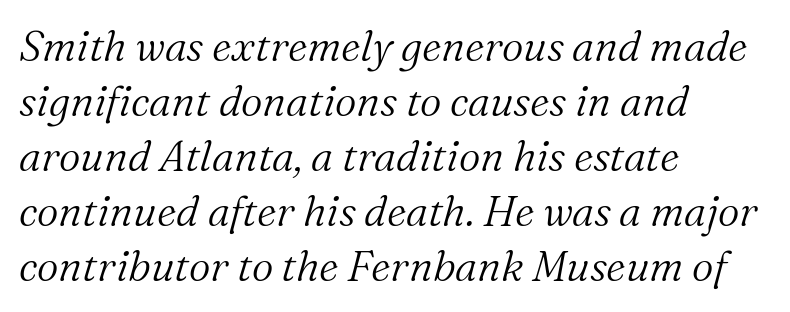
These lines are set flush left with a ragged right edge. These lines sit exactly where default settings would place them. Note the varied advance widths — an 'i' is clearly narrower than an 'm'. Is this a sans? No — the strokes have serifs. Italic: yes, the glyphs are oblique. The passage shown is not bold in any degree.
